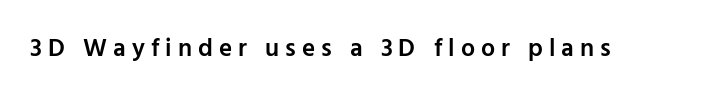
Anything drawn beneath the words? Only blank space. This is the in-between weight designers call semibold or demi. You could only call the tracking loose — the letters float apart. Quick note: not italic, upright.
